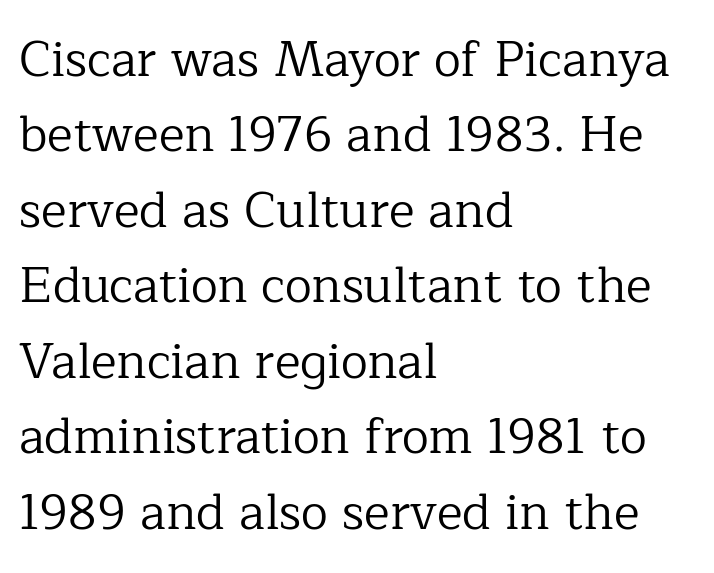
The image shows 49 px regular-weight serif type, upright; set left-aligned, normal line spacing (1.54x), normal letter spacing, not underlined; low stroke contrast and a medium x-height.
